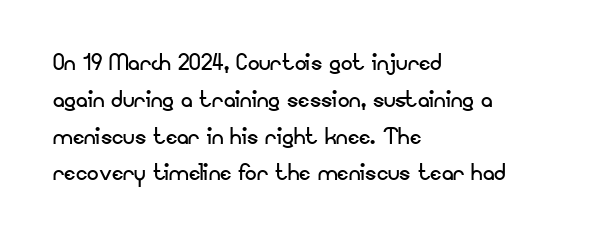
The passage shown is not bold in any degree. Bare-footed words on every line. Stroke terminals: plain, sans-serif. Each letter keeps its own natural width here, so spacing adapts to shape. Observe the ordinary spacing: letters are neighbours, not strangers.
